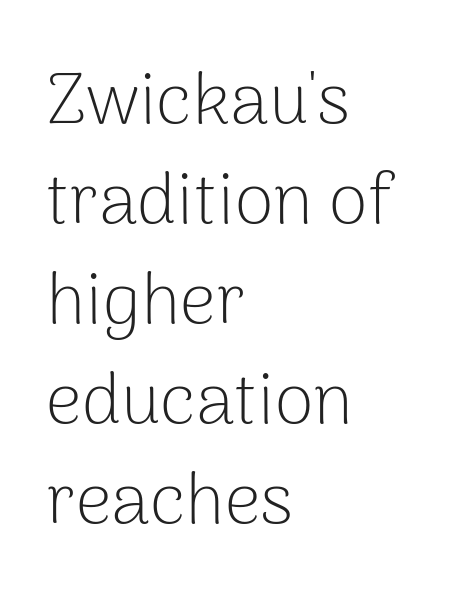
{"serif": "no", "italic": "no", "bold": "no", "weight": "light", "width": "normal", "stroke_contrast": "low", "x_height": "medium", "monospaced": "no", "underline": "no", "align": "left", "line_spacing": "normal", "line_spacing_ratio": 1.41, "letter_spacing": "normal", "letter_spacing_em": 0.0, "glyph_px": 71}
